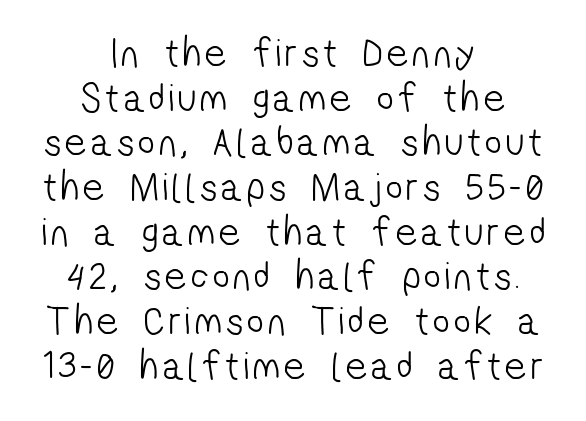
The image shows 41 px light, condensed sans-serif type; set centered, tight line spacing (1.09x), not underlined; low stroke contrast and a medium x-height.
